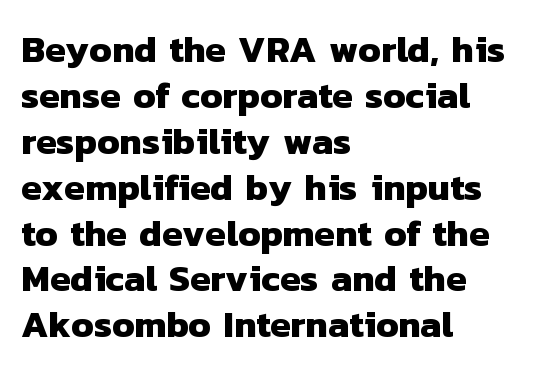
Q: Is the text bold? A: Yes.
Q: Is the typeface a serif or a sans-serif typeface? A: Sans-serif.
Q: Is the text underlined? A: No.
Q: How is the paragraph aligned? A: Left-aligned.
Q: Is the spacing between letters normal or unusually wide? A: Normal.
Q: Width (condensed, normal, or wide)? A: Normal.
Q: Stroke contrast? A: Low.
Q: x-height? A: Medium.
Q: Monospaced? A: No.
